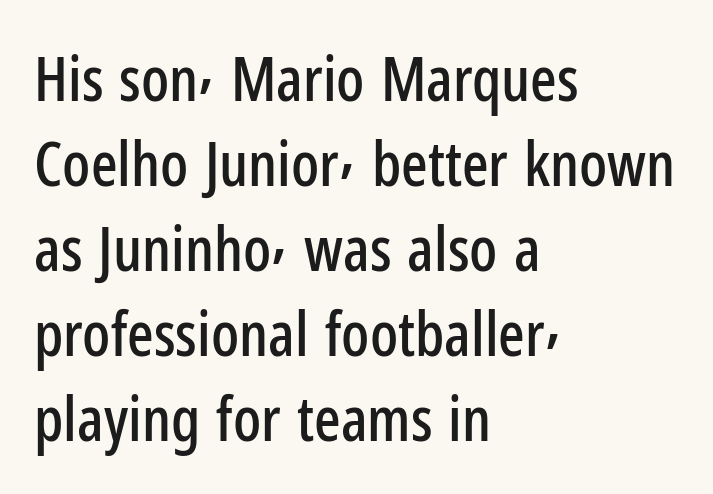
Characters follow at the spacing the type designer built in. Observe the absence of serifs on each vertical stroke in this sample. Line starts are locked; line ends wander. The string is rendered with underlining switched off. The space between consecutive lines is moderate.
